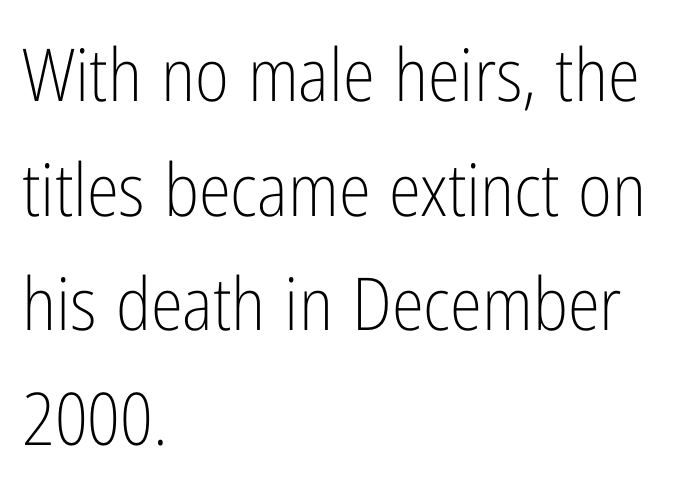
Words float on clear page, feet unadorned. You could call the tracking neutral — neither tight nor loose. Line beginnings align vertically; line endings do not. Quick note: not italic, upright. Summary of weight: not heavy and not bold. Leading: standard.
